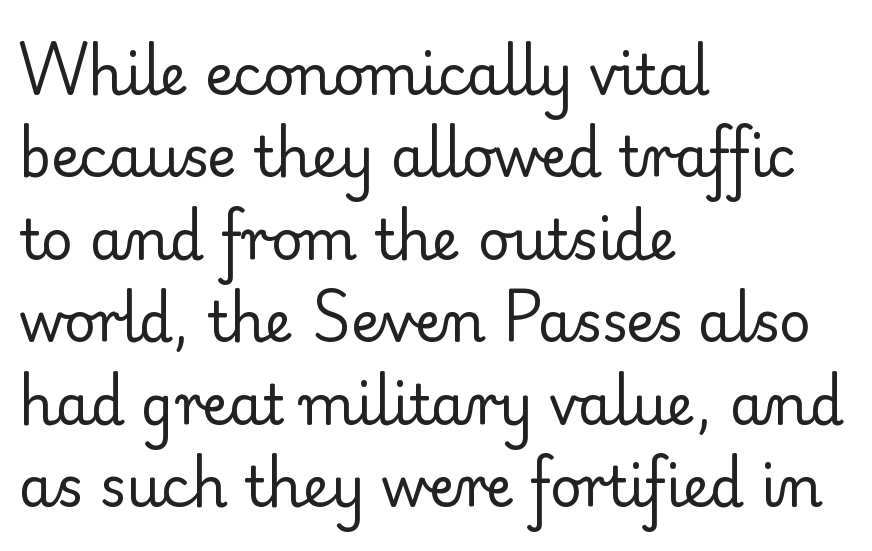
Each line starts at the same left margin while the right side varies. Stroke terminals: seriffed. The passage shown is typed in a proportional face where columns would drift. A roman cut, with each character standing at attention.
